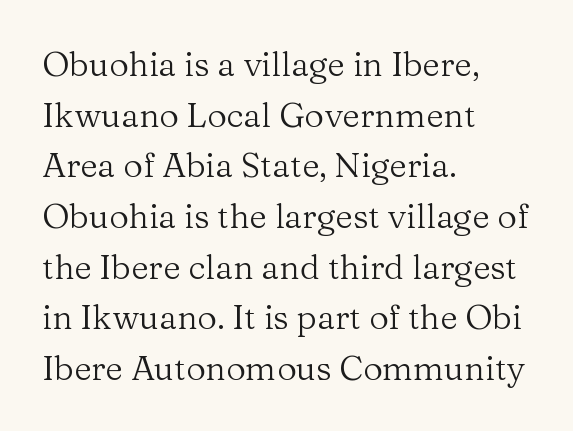
Q: Is the text bold? A: No.
Q: Is the text italic (slanted)? A: No, it is upright.
Q: Is the typeface a serif or a sans-serif typeface? A: Serif.
Q: Is the text underlined? A: No.
Q: How is the paragraph aligned? A: Left-aligned.
Q: Is the spacing between letters normal or unusually wide? A: Normal.
Q: Is the spacing between lines tight, normal or loose? A: Normal.
Q: Width (condensed, normal, or wide)? A: Normal.
Q: Stroke contrast? A: Medium.
Q: x-height? A: Medium.
Q: Monospaced? A: No.
